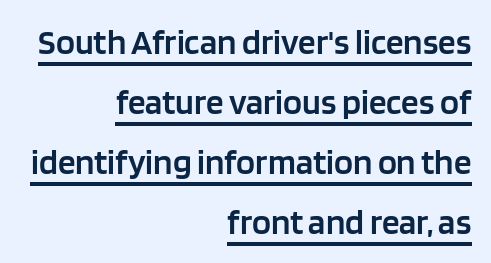
{"serif": "no", "italic": "no", "bold": "semi", "weight": "semibold", "width": "normal", "stroke_contrast": "low", "x_height": "large", "monospaced": "no", "underline": "yes", "align": "right", "line_spacing_ratio": 1.71, "letter_spacing": "normal", "letter_spacing_em": 0.0, "glyph_px": 35}
